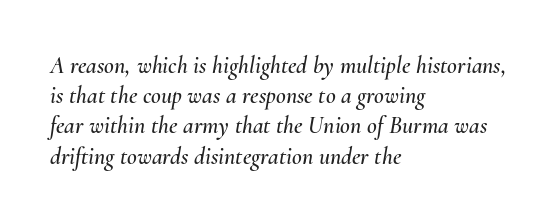
{"italic": "yes", "lean": "right", "slant_degrees": 10, "underline": "no", "align": "left", "line_spacing": "normal", "line_spacing_ratio": 1.26, "letter_spacing": "normal", "letter_spacing_em": 0.0, "glyph_px": 24}
